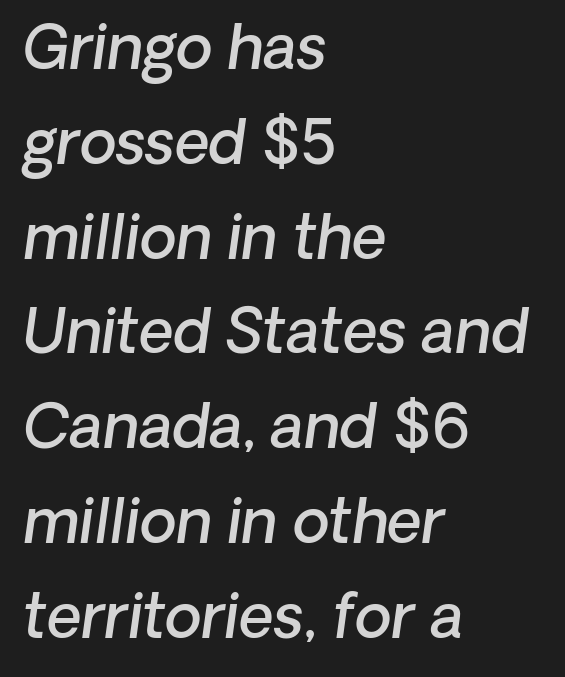
The image shows 60 px semibold type, italic (leaning right); set left-aligned, normal line spacing (1.58x), normal letter spacing, not underlined; low stroke contrast and a medium x-height.
